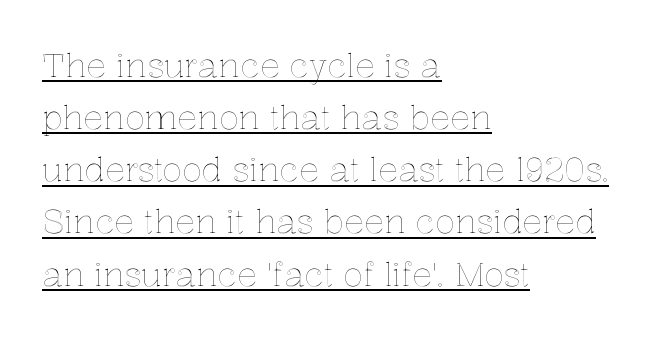
Students, note that the glyphs here touch the page at normal intervals. Proportional: the letters do not fall into vertical columns. The rendering uses the underline text-decoration. Italic: no, the glyphs are upright roman. One glance says typical: line gaps are just what's usual.
